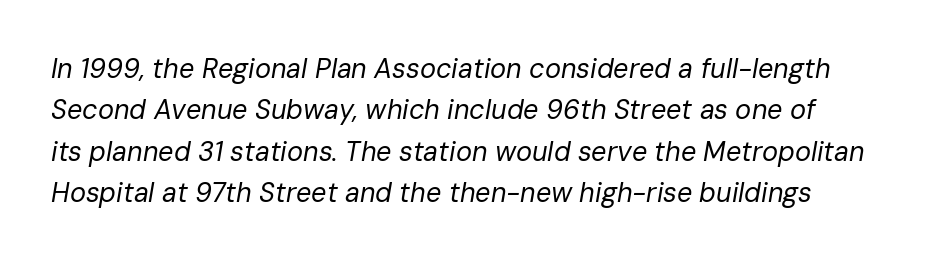
The block of text has a typical density, with ordinary space between rows. Honestly, there is no underline to notice here at all. The type is set solid horizontally, with unmodified tracking. The passage shown leans; its letterforms are oblique. Caption: face not bold, strokes unweighted.
